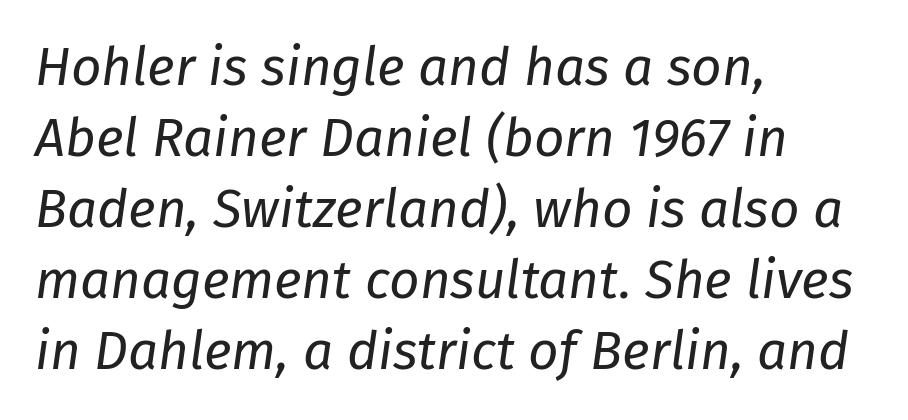
The image shows 53 px regular-weight type, italic (leaning right); set left-aligned, normal line spacing (1.34x), normal letter spacing, not underlined; low stroke contrast and a medium x-height.
